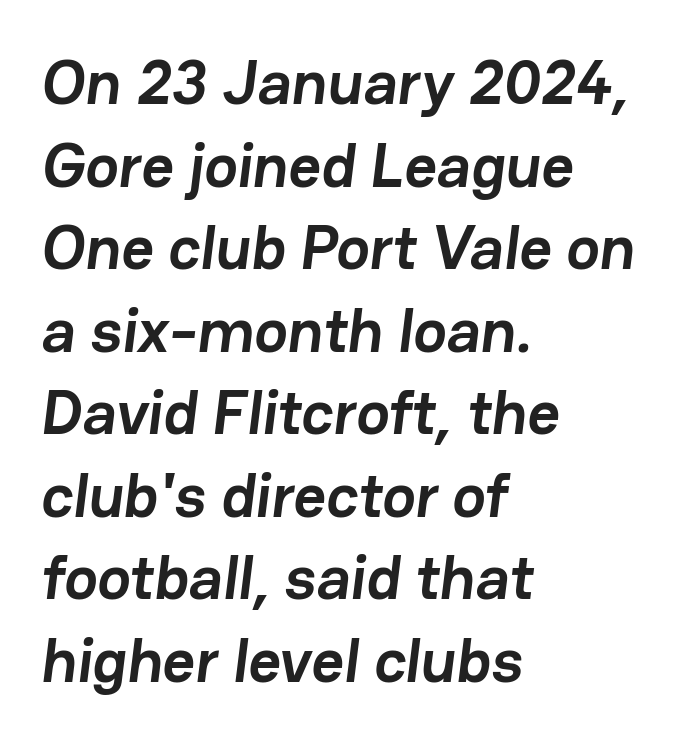
Baseline-to-baseline distance is the conventional proportion of letter height. Unmarked baselines from the first word to the last. Students, note that the glyphs here touch the page at normal intervals. Varying glyph widths throughout — classic text-font behaviour.
